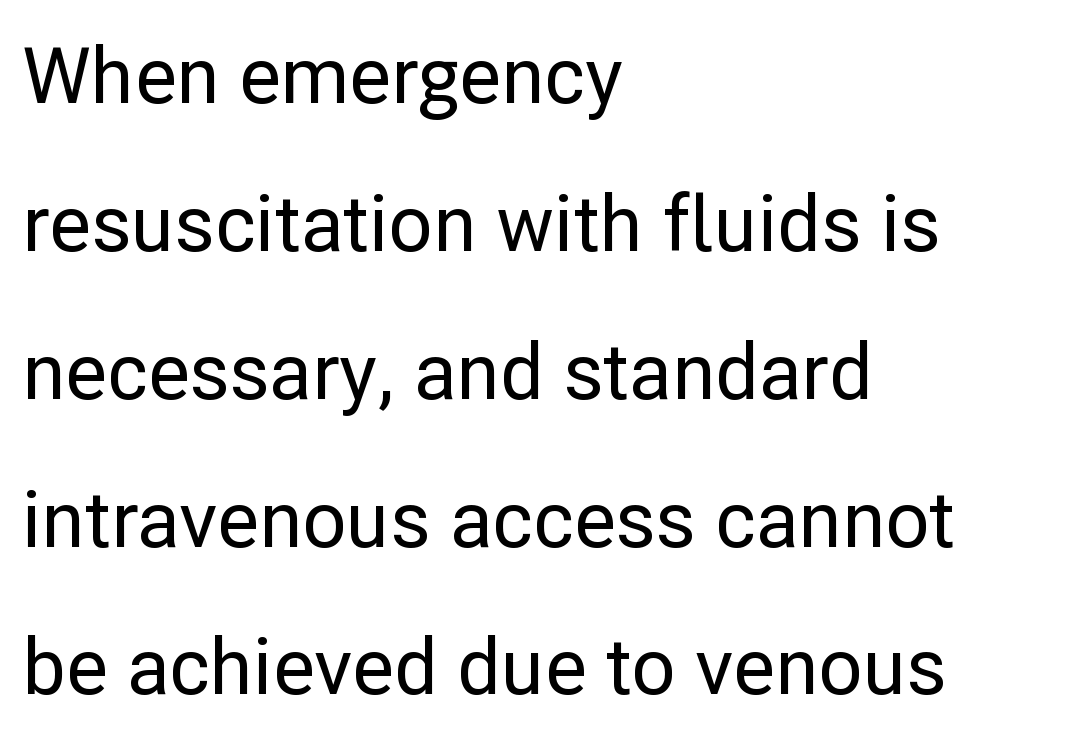
The characters display no serif detailing; their extremities are plain. Caption: standard tracking, unaltered. These lines stack with their left ends in a neat column. A bare baseline throughout the passage. Ascenders rise straight up at ninety degrees. Is this a fixed-width face? No — the glyphs have proportional, varying widths.
